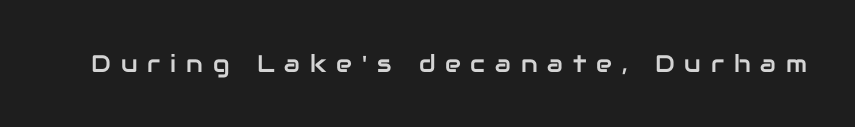
{"italic": "no", "underline": "no", "letter_spacing": "wide", "letter_spacing_em": 0.41, "glyph_px": 24}
